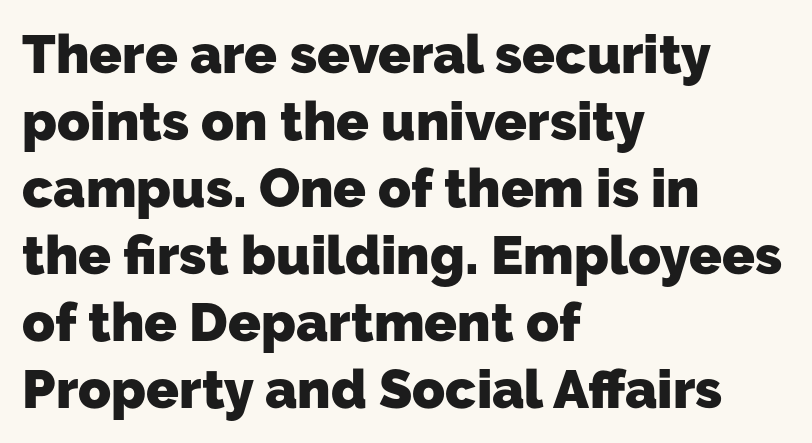
The image shows 54 px heavy sans-serif type; set left-aligned, line spacing 1.24x, normal letter spacing, not underlined; low stroke contrast and a medium x-height.
